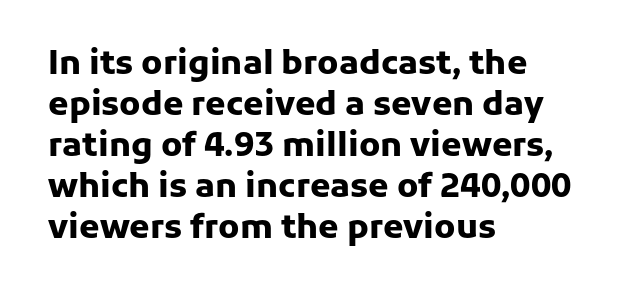
Q: Is the text bold? A: Yes.
Q: Is the text italic (slanted)? A: No, it is upright.
Q: Is the typeface a serif or a sans-serif typeface? A: Sans-serif.
Q: Is the text underlined? A: No.
Q: How is the paragraph aligned? A: Left-aligned.
Q: Is the spacing between letters normal or unusually wide? A: Normal.
Q: Width (condensed, normal, or wide)? A: Normal.
Q: Stroke contrast? A: Low.
Q: x-height? A: Medium.
Q: Monospaced? A: No.
